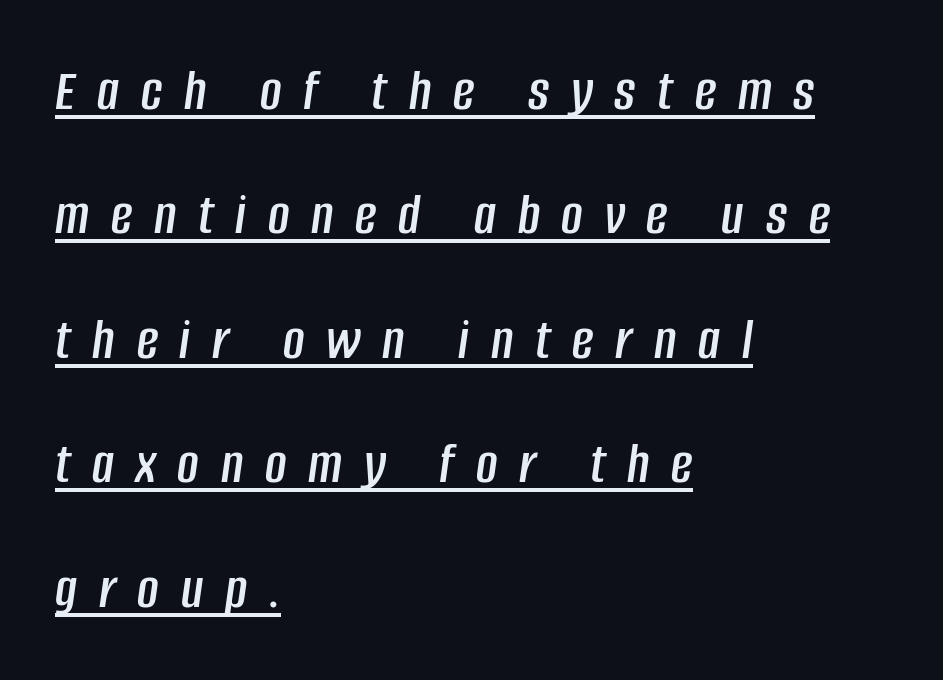
{"italic": "yes", "lean": "right", "slant_degrees": 8, "width": "condensed", "stroke_contrast": "low", "x_height": "large", "monospaced": "no", "underline": "yes", "align": "left", "line_spacing": "loose", "line_spacing_ratio": 2.11, "letter_spacing": "wide", "letter_spacing_em": 0.37, "glyph_px": 59}
